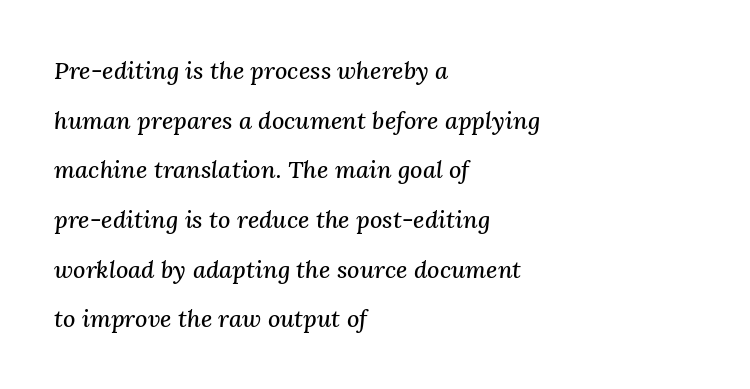
The passage shown is not underscored anywhere. Short note: letters normally spaced. Widely set lines give the paragraph a tall, airy silhouette. Does the copy run flush right? No — it runs flush left. Emphasis-style slanted type is in use.
